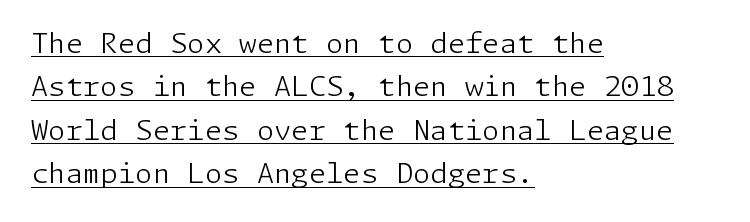
Q: Is the text bold? A: No.
Q: Is the text italic (slanted)? A: No, it is upright.
Q: Is the typeface a serif or a sans-serif typeface? A: Sans-serif.
Q: Is the text underlined? A: Yes.
Q: How is the paragraph aligned? A: Left-aligned.
Q: Is the spacing between letters normal or unusually wide? A: Normal.
Q: Is the spacing between lines tight, normal or loose? A: Normal.
Q: Width (condensed, normal, or wide)? A: Normal.
Q: Stroke contrast? A: Low.
Q: x-height? A: Medium.
